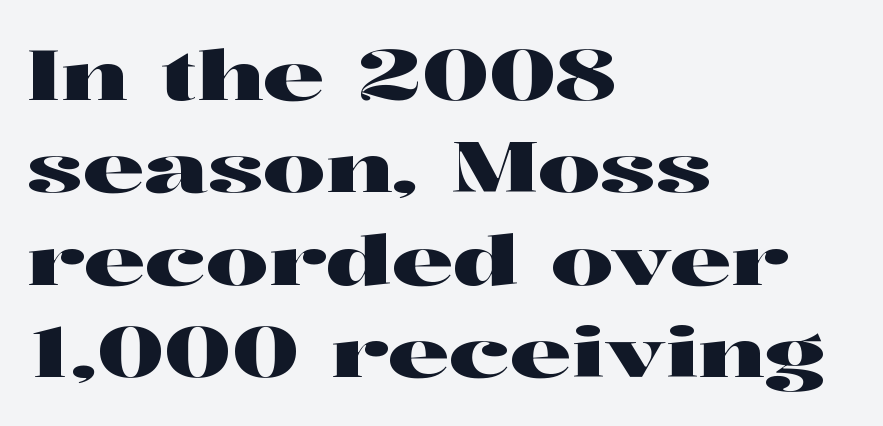
The image shows 69 px wide serif type, upright; set left-aligned, normal line spacing (1.34x), normal letter spacing, not underlined; high stroke contrast and a medium x-height.
